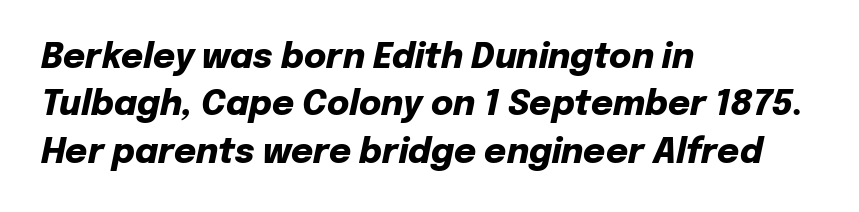
The face used here is proportionally spaced, like ordinary book or web type. Horizontal alignment here is leftward, the default for most running prose. The line texture is even and compact thanks to regular tracking. Tall strokes in this sample are angled rather than plumb.
